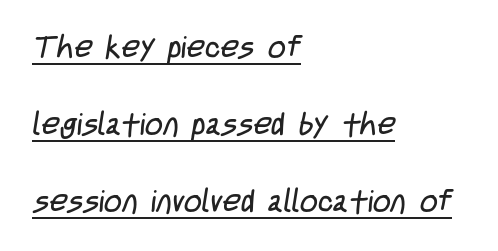
Think standard paragraph weight, or any step lighter than that. Check the space under the baseline: a stroke is drawn there. Standard letterfit; no display-style spreading of the glyphs. A typesetter would call this proportional, since set widths differ per character. Summary of vertical rhythm: relaxed, with wide interline spacing.
